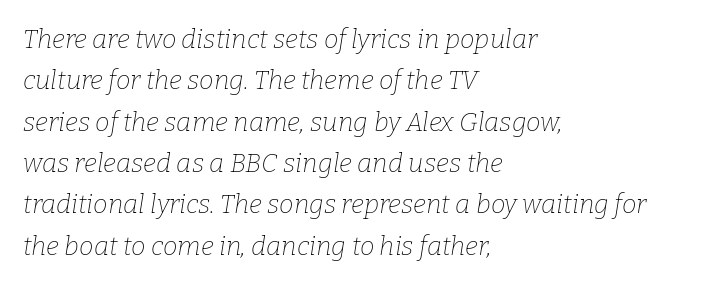
The image shows 26 px text type, italic (leaning right); set left-aligned, normal line spacing (1.59x), normal letter spacing, not underlined.
